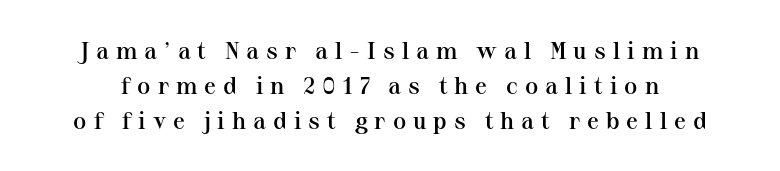
The image shows 24 px text type, upright; set normal line spacing (1.45x), unusually wide letter spacing (+0.29 em), not underlined.
